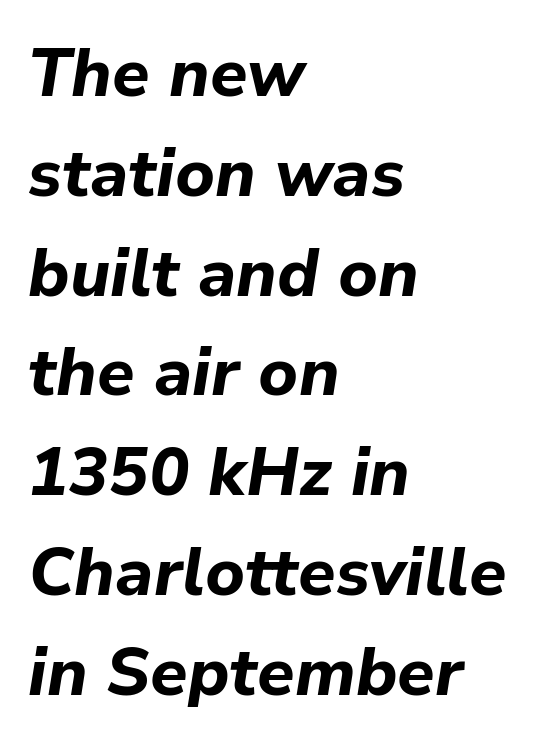
The rows are spaced the way most documents space them. Words appear dense and cohesive because spacing is normal. Is the type bold? Yes — the strokes are clearly thick and heavy. An italicized treatment has been applied to the whole sample.
